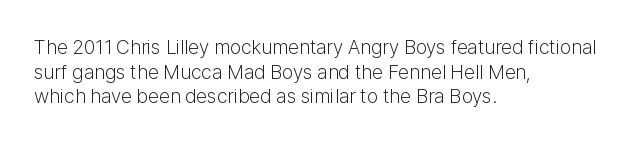
Q: Is the text bold? A: No.
Q: Is the text italic (slanted)? A: No, it is upright.
Q: Is the text underlined? A: No.
Q: How is the paragraph aligned? A: Left-aligned.
Q: Is the spacing between letters normal or unusually wide? A: Normal.
